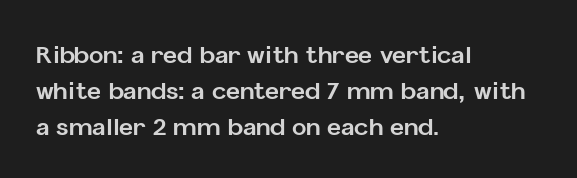
The image shows 24 px bold type, upright; set left-aligned, normal line spacing (1.49x), normal letter spacing, not underlined.
